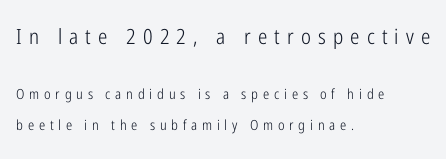
Notice how the stems are strictly vertical — no italics here. Each new line begins a long way beneath the previous one. Clear beneath every line of the passage. No heavy texture on the line: the type isn't bold. Someone cranked the tracking dial way up on this one.
